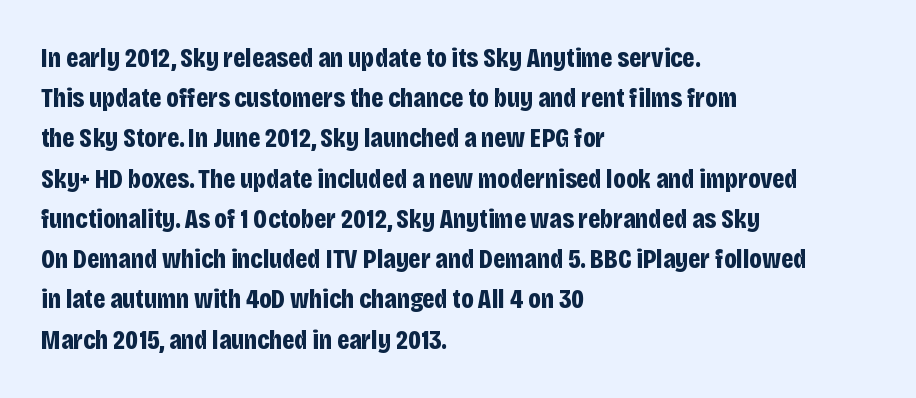
The rag falls on the right side of this text block. The axis of the letterforms is exactly vertical. Descender tails drop into unmarked territory. Inter-character spacing is left at the font's built-in metrics. Heavy, bold letterforms.
